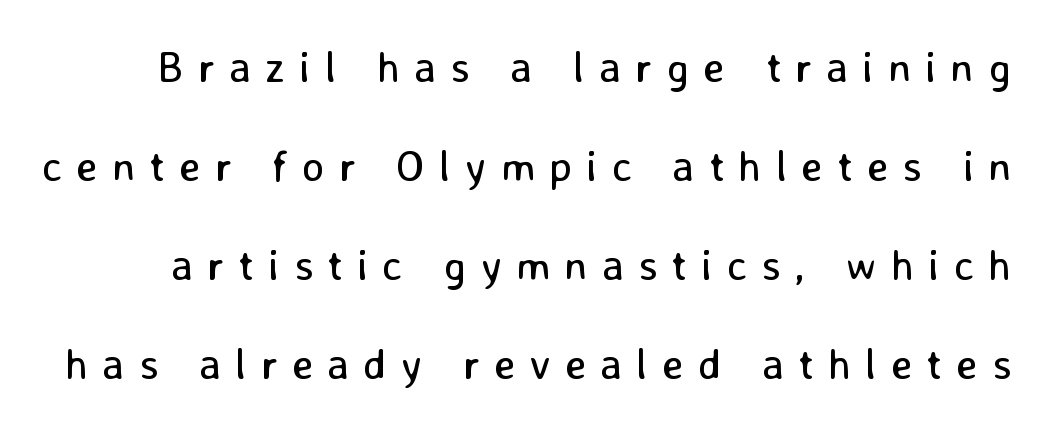
The image shows 43 px regular-weight sans-serif type, upright; set loose line spacing (2.3x), unusually wide letter spacing (+0.33 em), not underlined; low stroke contrast and a medium x-height.
